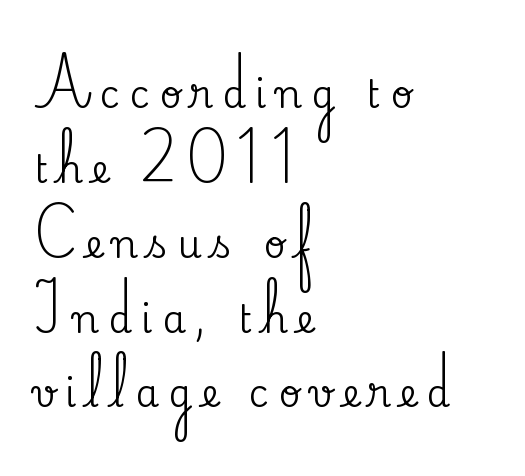
{"serif": "yes", "italic": "no", "width": "normal", "stroke_contrast": "medium", "x_height": "small", "monospaced": "no", "underline": "no", "align": "left", "line_spacing": "loose", "line_spacing_ratio": 1.97, "letter_spacing": "wide", "letter_spacing_em": 0.25, "glyph_px": 38}
